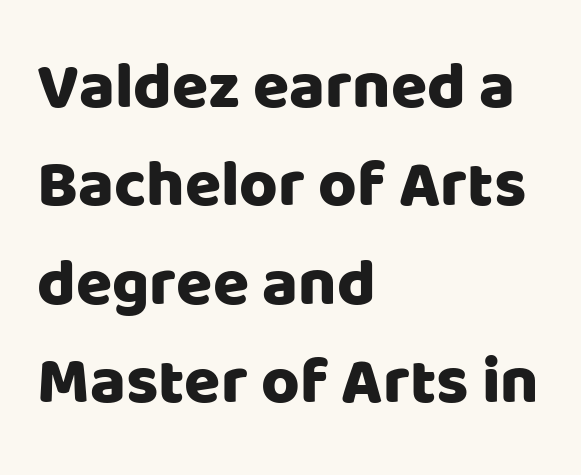
The image shows 66 px sans-serif type, upright; set left-aligned, normal line spacing (1.49x), normal letter spacing, not underlined; low stroke contrast and a large x-height.
